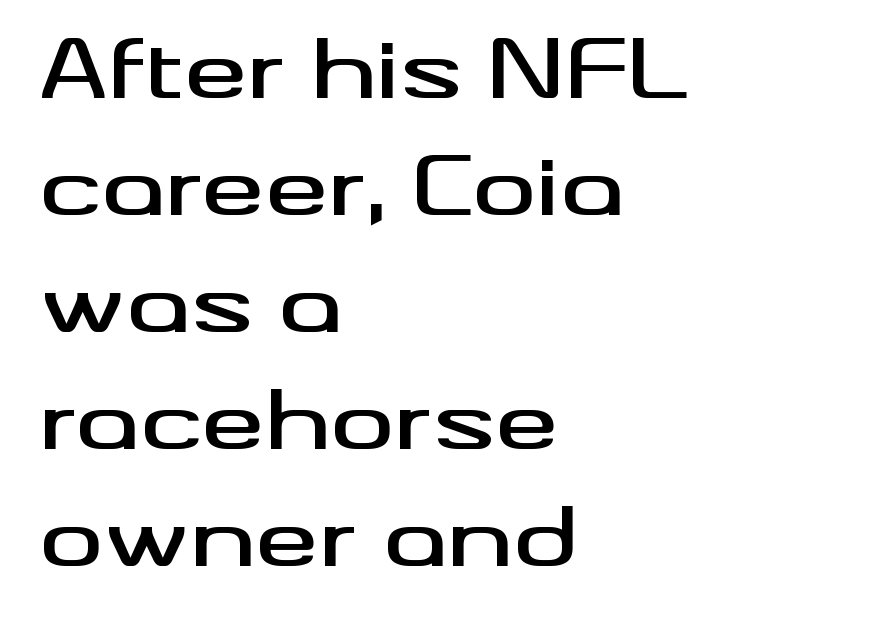
Q: Is the text italic (slanted)? A: No, it is upright.
Q: Is the typeface a serif or a sans-serif typeface? A: Sans-serif.
Q: Is the text underlined? A: No.
Q: How is the paragraph aligned? A: Left-aligned.
Q: Is the spacing between letters normal or unusually wide? A: Normal.
Q: Is the spacing between lines tight, normal or loose? A: Normal.
Q: Width (condensed, normal, or wide)? A: Wide.
Q: Stroke contrast? A: Medium.
Q: x-height? A: Small.
Q: Monospaced? A: No.
